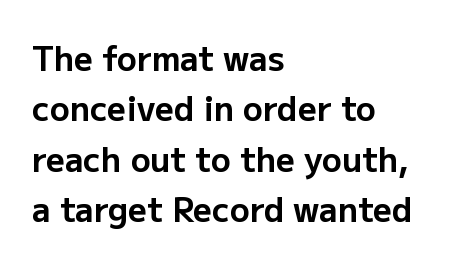
Tracking value appears to be zero — textbook default spacing. The rendering uses a moderate line-height, typical for paragraphs. This is the regular roman posture of the typeface. Nobody drew a line under any word here. Here the designer chose a conventional face with non-uniform glyph widths.
